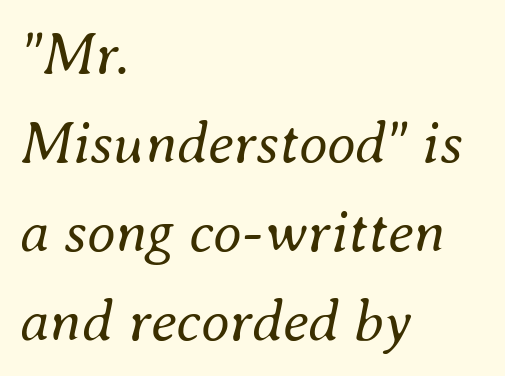
Q: Is the text bold? A: No.
Q: Is the text italic (slanted)? A: Yes, it leans right by about 8 degrees.
Q: Is the text underlined? A: No.
Q: How is the paragraph aligned? A: Left-aligned.
Q: Is the spacing between letters normal or unusually wide? A: Normal.
Q: Is the spacing between lines tight, normal or loose? A: Normal.
Q: Width (condensed, normal, or wide)? A: Normal.
Q: Stroke contrast? A: Medium.
Q: x-height? A: Small.
Q: Monospaced? A: No.
